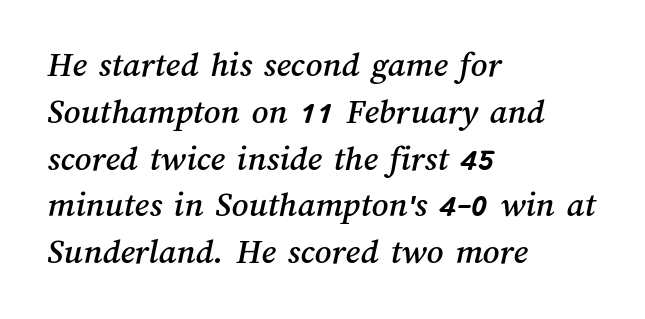
{"width": "normal", "stroke_contrast": "medium", "x_height": "medium", "monospaced": "no", "underline": "no", "align": "left", "line_spacing": "normal", "line_spacing_ratio": 1.3, "letter_spacing": "normal", "letter_spacing_em": 0.0, "glyph_px": 36}
